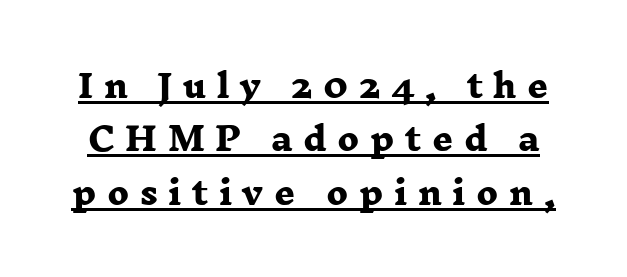
Q: Is the text bold? A: Yes.
Q: Is the typeface a serif or a sans-serif typeface? A: Serif.
Q: Is the text underlined? A: Yes.
Q: Is the spacing between letters normal or unusually wide? A: Unusually wide.
Q: Is the spacing between lines tight, normal or loose? A: Normal.
Q: Width (condensed, normal, or wide)? A: Wide.
Q: Stroke contrast? A: Low.
Q: x-height? A: Medium.
Q: Monospaced? A: No.
